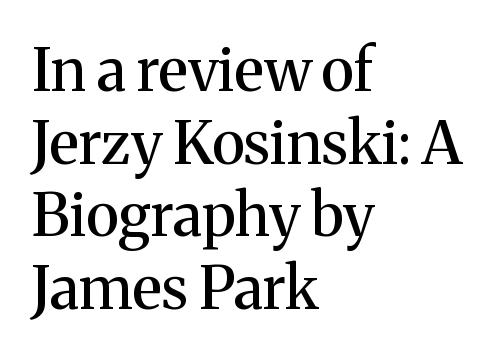
The image shows 59 px serif type, upright; set left-aligned, line spacing 1.23x, normal letter spacing, not underlined; medium stroke contrast and a medium x-height.
